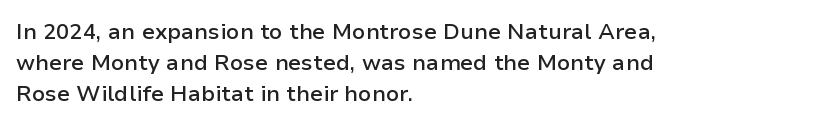
Does extra space separate the letters? No, they use regular spacing. Italic? Not at all — the glyphs are vertical. Notice how the passage keeps a crisp vertical edge on the left only. In terms of leading, this rendering sits right in the middle.
